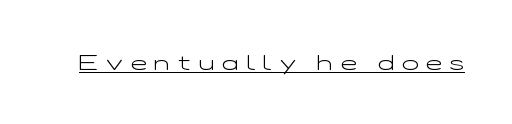
The image shows 22 px text type, upright; set unusually wide letter spacing (+0.35 em), underlined.
